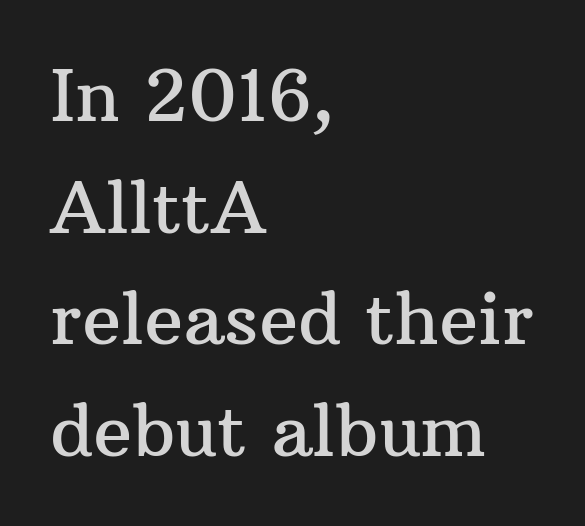
Q: Is the text italic (slanted)? A: No, it is upright.
Q: Is the typeface a serif or a sans-serif typeface? A: Serif.
Q: Is the text underlined? A: No.
Q: How is the paragraph aligned? A: Left-aligned.
Q: Is the spacing between letters normal or unusually wide? A: Normal.
Q: Is the spacing between lines tight, normal or loose? A: Normal.
Q: Width (condensed, normal, or wide)? A: Normal.
Q: Stroke contrast? A: Medium.
Q: x-height? A: Medium.
Q: Monospaced? A: No.
